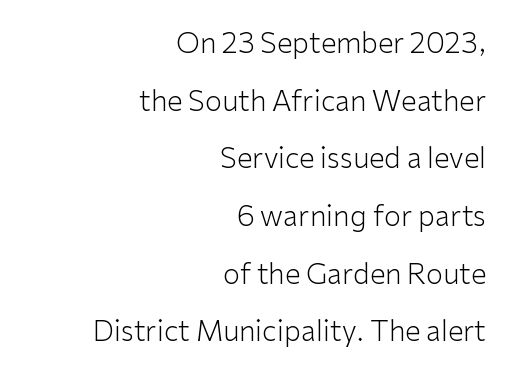
The image shows 28 px light sans-serif type, upright; set right-aligned, loose line spacing (2.06x), normal letter spacing, not underlined; low stroke contrast and a medium x-height.
